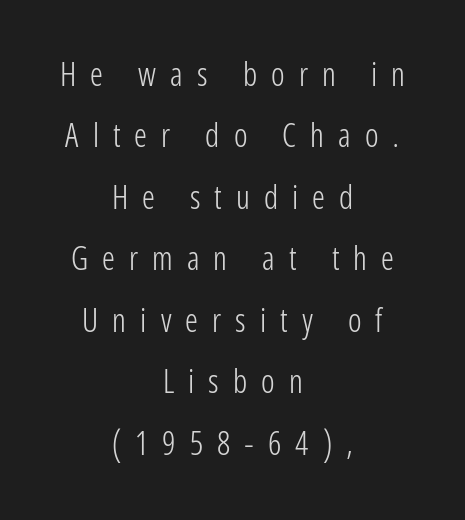
The image shows 32 px light, condensed sans-serif type, upright; set centered, loose line spacing (1.92x), unusually wide letter spacing (+0.44 em), not underlined; low stroke contrast and a medium x-height.
